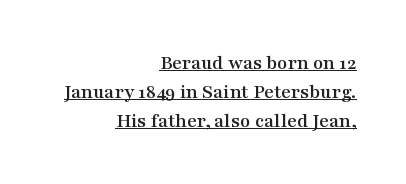
The horizontal fit of the characters is conventional and even. Reading down the column, the eye jumps a familiar distance to each next line. Emphasis is given by a line drawn under the lettering. Caption: multi-line text, flush right, ragged left. No italicization has been applied; the sample stays upright.
